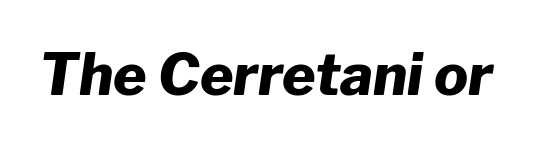
The image shows 57 px heavy type, italic (leaning right); set normal letter spacing, not underlined; low stroke contrast and a medium x-height.
